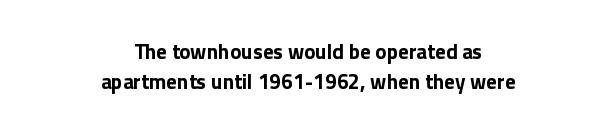
How would I describe the line gaps? Plain and ordinary. The typography opts for an upright posture over an oblique one. Typesetter's note: full bold, strokes at maximum text heaviness. In CSS terms this would be text-align: center. Underlining? Definitely not there. Look at the tracking — it's just the regular setting, nothing added.
